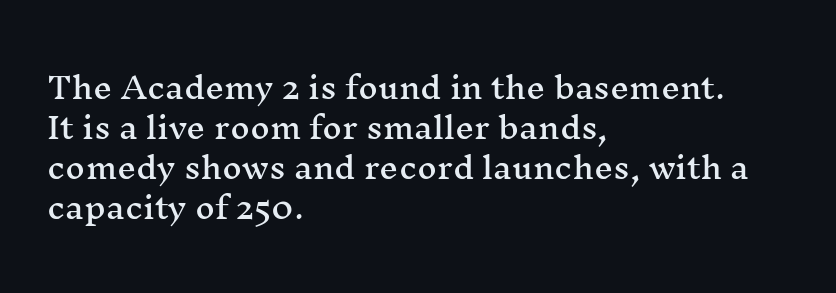
Q: Is the text italic (slanted)? A: No, it is upright.
Q: Is the typeface a serif or a sans-serif typeface? A: Serif.
Q: Is the text underlined? A: No.
Q: How is the paragraph aligned? A: Left-aligned.
Q: Is the spacing between letters normal or unusually wide? A: Normal.
Q: Is the spacing between lines tight, normal or loose? A: Normal.
Q: Width (condensed, normal, or wide)? A: Wide.
Q: Stroke contrast? A: Medium.
Q: x-height? A: Medium.
Q: Monospaced? A: No.
